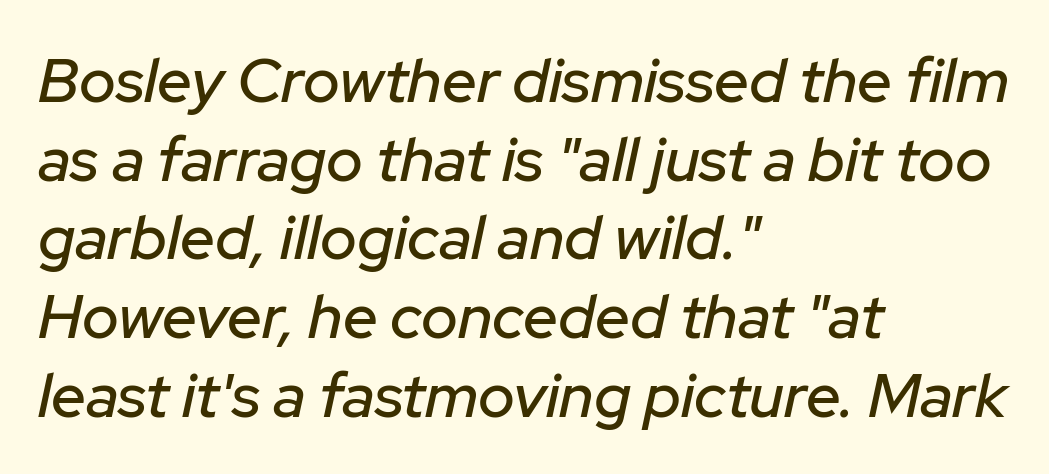
Spacing between characters is what you'd get straight out of the box. The axis of the letterforms is tilted away from vertical. The passage is arranged the way most books set body copy — flush left. Underline: absent.
